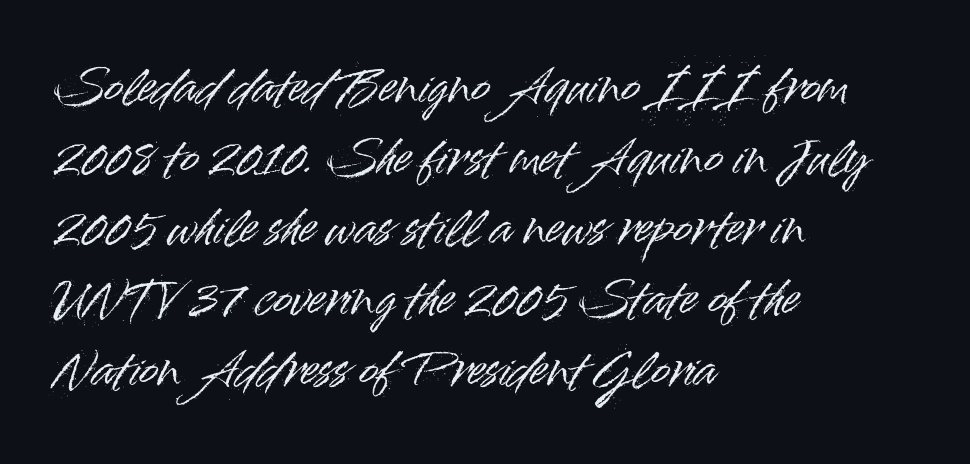
Q: Is the text italic (slanted)? A: Yes.
Q: Is the typeface a serif or a sans-serif typeface? A: Sans-serif.
Q: Is the text underlined? A: No.
Q: How is the paragraph aligned? A: Left-aligned.
Q: Is the spacing between letters normal or unusually wide? A: Normal.
Q: Is the spacing between lines tight, normal or loose? A: Normal.
Q: Width (condensed, normal, or wide)? A: Normal.
Q: Stroke contrast? A: High.
Q: x-height? A: Small.
Q: Monospaced? A: No.
